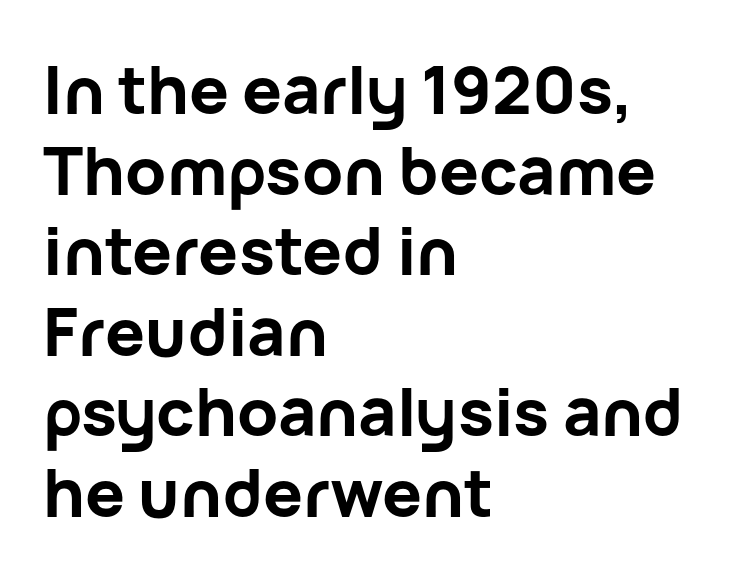
{"serif": "no", "italic": "no", "bold": "yes", "weight": "bold", "width": "normal", "stroke_contrast": "low", "x_height": "medium", "monospaced": "no", "underline": "no", "align": "left", "line_spacing_ratio": 1.22, "letter_spacing": "normal", "letter_spacing_em": 0.0, "glyph_px": 66}
